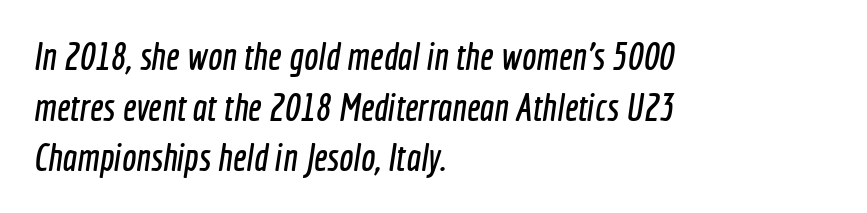
The block of text has a typical density, with ordinary space between rows. Compared with typical body copy, the letter spacing here is the same. These lines are set flush left with a ragged right edge. The strip under each line holds only bare page. Classification — sans serif. Varying glyph widths throughout — classic text-font behaviour.
